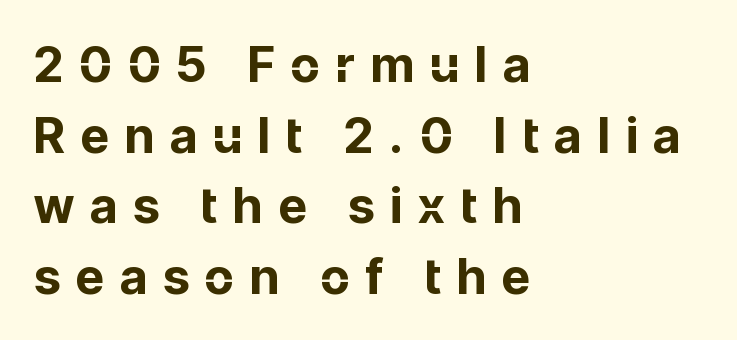
The image shows 49 px bold sans-serif type, upright; set left-aligned, normal line spacing (1.44x), unusually wide letter spacing (+0.33 em), not underlined; low stroke contrast and a medium x-height.
